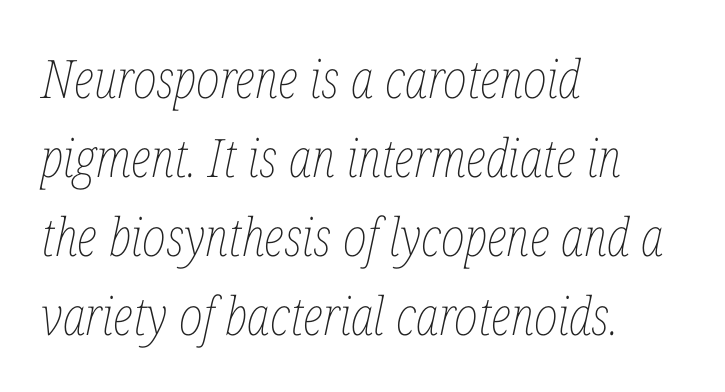
The image shows 53 px thin, condensed type, italic (leaning right); set left-aligned, normal line spacing (1.49x), normal letter spacing, not underlined; low stroke contrast and a medium x-height.
